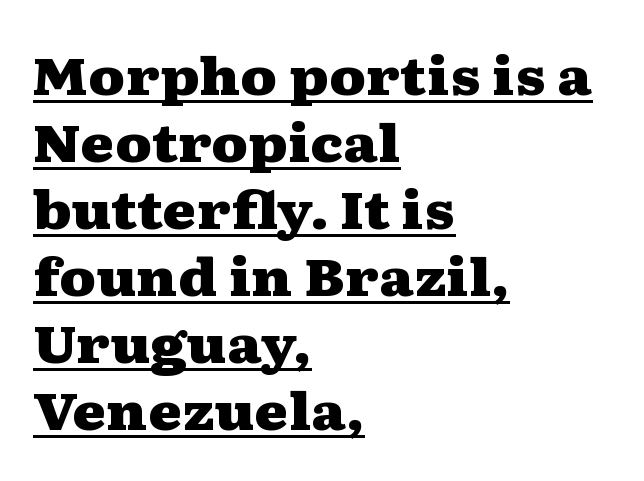
Q: Is the text bold? A: Yes.
Q: Is the text italic (slanted)? A: No, it is upright.
Q: Is the typeface a serif or a sans-serif typeface? A: Serif.
Q: Is the text underlined? A: Yes.
Q: How is the paragraph aligned? A: Left-aligned.
Q: Is the spacing between letters normal or unusually wide? A: Normal.
Q: Is the spacing between lines tight, normal or loose? A: Normal.
Q: Width (condensed, normal, or wide)? A: Wide.
Q: Stroke contrast? A: Medium.
Q: x-height? A: Medium.
Q: Monospaced? A: No.
